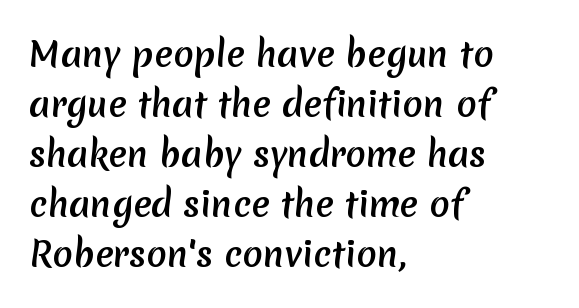
This sample keeps an unexceptional amount of space between lines. Caption: standard tracking, unaltered. Plenty of ink on the page — the face is bold. The font family rendered here belongs to the sans-serif group.
